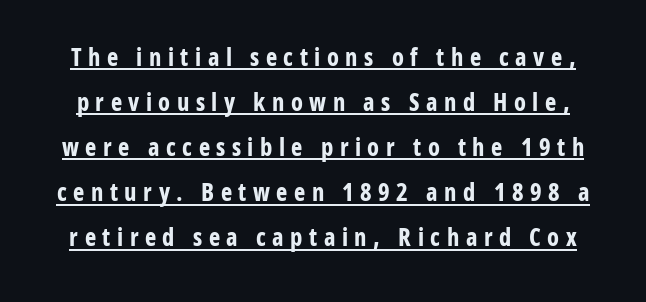
The image shows 24 px bold type, upright; set line spacing 1.88x, unusually wide letter spacing (+0.27 em), underlined.
